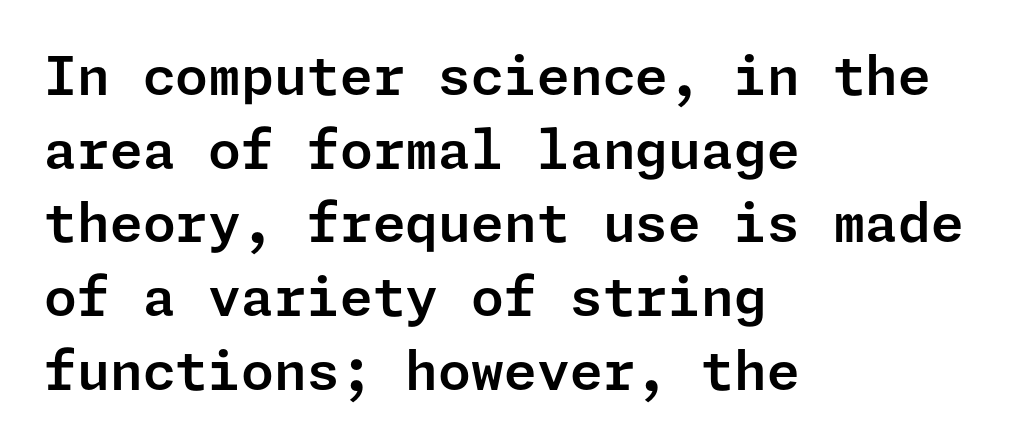
The image shows 53 px sans-serif type, upright; set left-aligned, normal line spacing (1.39x), normal letter spacing, not underlined; low stroke contrast and a medium x-height.
